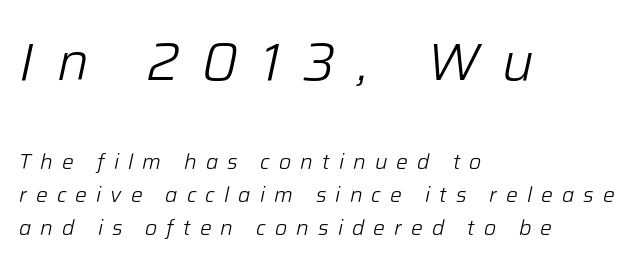
The image shows 53 px light type, italic (leaning right); set left-aligned, normal line spacing (1.57x), unusually wide letter spacing (+0.43 em), not underlined; the first (top) block is 2.52x larger; low stroke contrast and a medium x-height.
